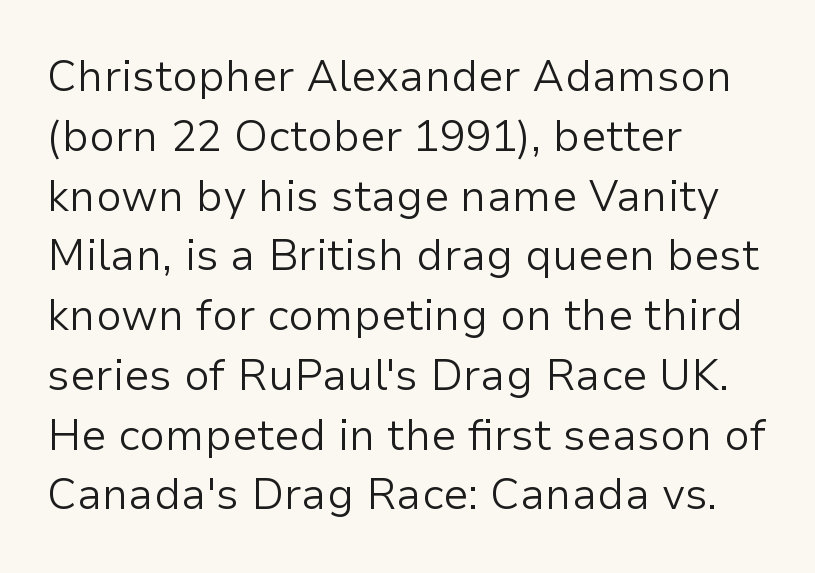
{"serif": "no", "italic": "no", "bold": "no", "weight": "light", "width": "normal", "stroke_contrast": "low", "x_height": "medium", "monospaced": "no", "underline": "no", "align": "left", "line_spacing": "normal", "line_spacing_ratio": 1.39, "letter_spacing": "normal", "letter_spacing_em": 0.0, "glyph_px": 43}
